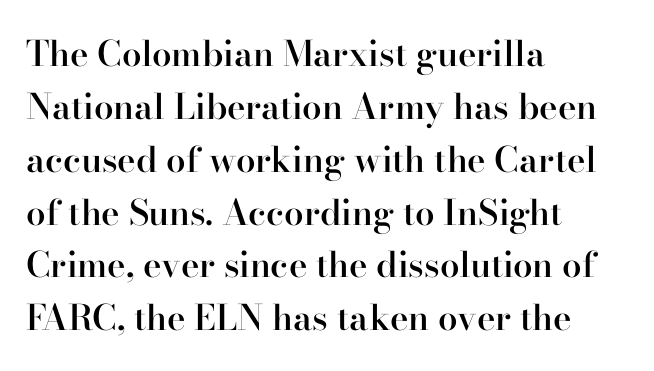
The paragraph shown leans on its left margin. This sample keeps an unexceptional amount of space between lines. Classification — serif. Rendered with straight, roman letterforms. Is this a fixed-width face? No — the glyphs have proportional, varying widths. The space beneath each line is pristine and unruled.
